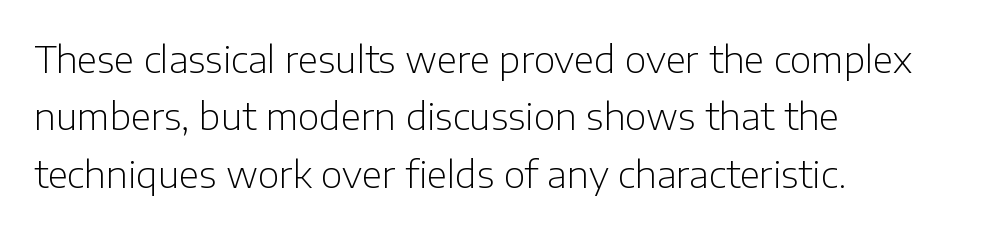
The image shows 37 px light sans-serif type, upright; set left-aligned, normal line spacing (1.55x), normal letter spacing, not underlined; low stroke contrast and a medium x-height.
